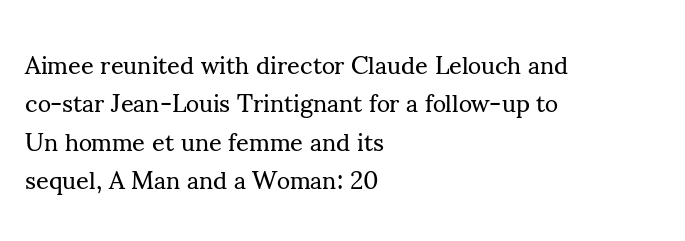
This sample uses an upright cut, with every glyph sitting square on the baseline. The string is rendered with underlining switched off. Tracking value appears to be zero — textbook default spacing. The lines in this sample share a left origin and differ only in where they stop. Vertical spacing — default.
